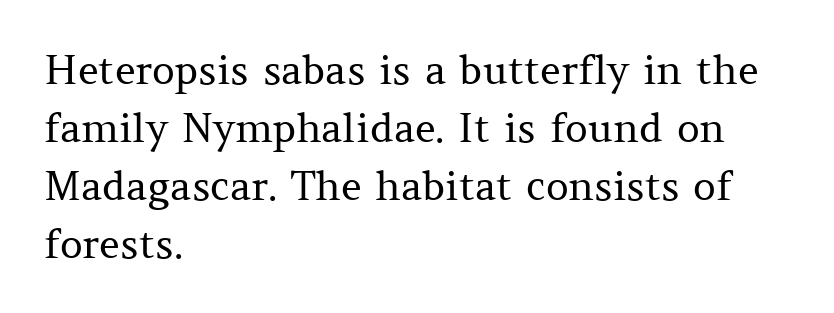
The image shows 40 px regular-weight serif type, upright; set left-aligned, normal line spacing (1.45x), normal letter spacing, not underlined; medium stroke contrast and a medium x-height.
